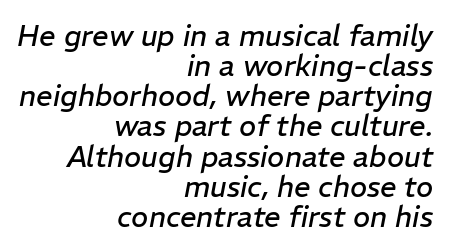
{"italic": "yes", "lean": "right", "slant_degrees": 11, "bold": "no", "weight": "regular", "width": "normal", "stroke_contrast": "low", "x_height": "medium", "monospaced": "no", "underline": "no", "align": "right", "line_spacing": "tight", "line_spacing_ratio": 1.04, "letter_spacing": "normal", "letter_spacing_em": 0.0, "glyph_px": 29}
